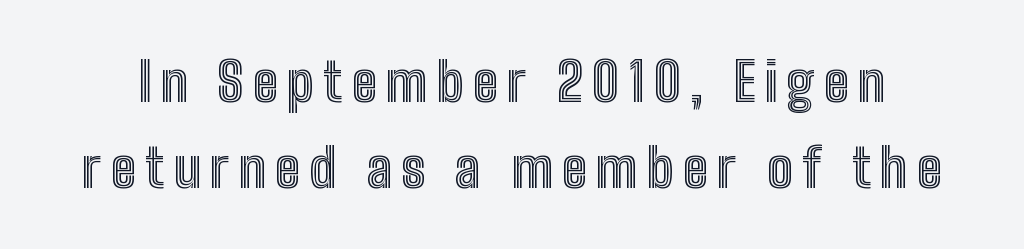
{"italic": "no", "width": "condensed", "x_height": "medium", "monospaced": "no", "underline": "no", "line_spacing": "normal", "line_spacing_ratio": 1.6, "glyph_px": 54}
